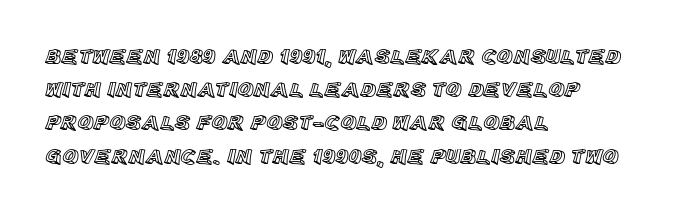
The image shows 22 px text type; set left-aligned, normal line spacing (1.51x), normal letter spacing, not underlined.
